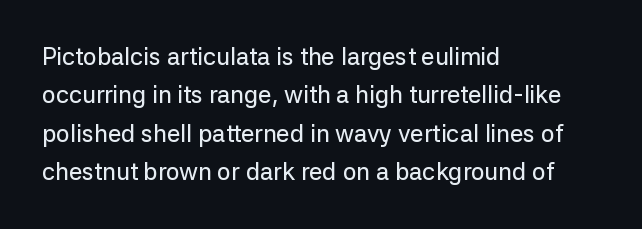
How would I describe the line gaps? Plain and ordinary. Teacher's note: observe the even left margin — that is flush-left alignment. Decoration check: the copy has no underline. Characters follow at the spacing the type designer built in. Is there any slant? The stems are plumb.
